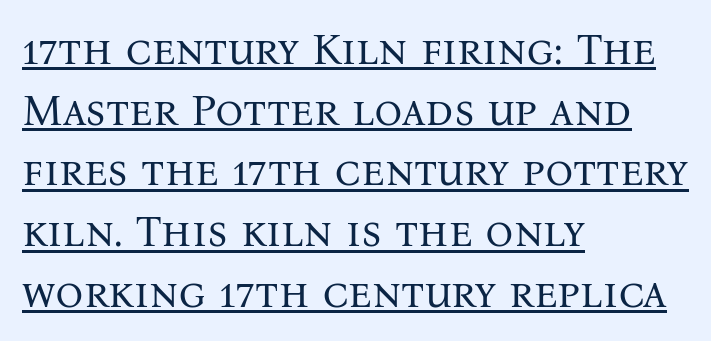
Proportional: the letters do not fall into vertical columns. This sample uses a serif face. The passage shown has conventional tracking throughout. These lines stack with their left ends in a neat column.
